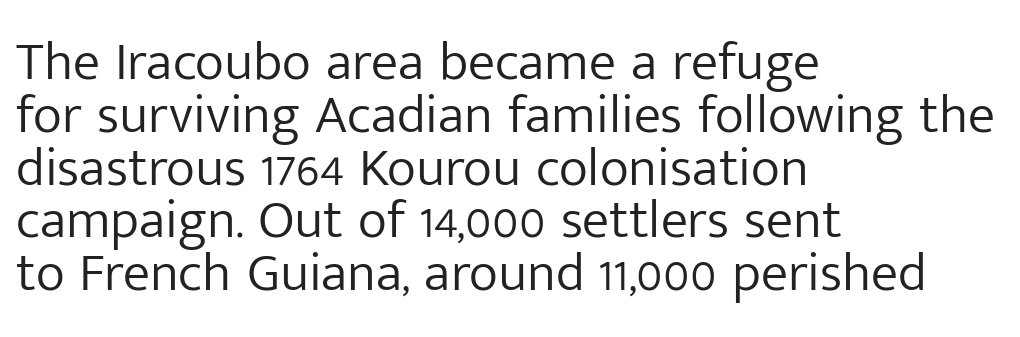
The letters advance in unequal steps, a hallmark of proportional type. How would I describe the line gaps? Narrow and economical. Each word holds together tightly as a unit, with standard inter-letter gaps. The area under the type is left untouched. Regarding serifs, this sample does without them. Style check: upright.
